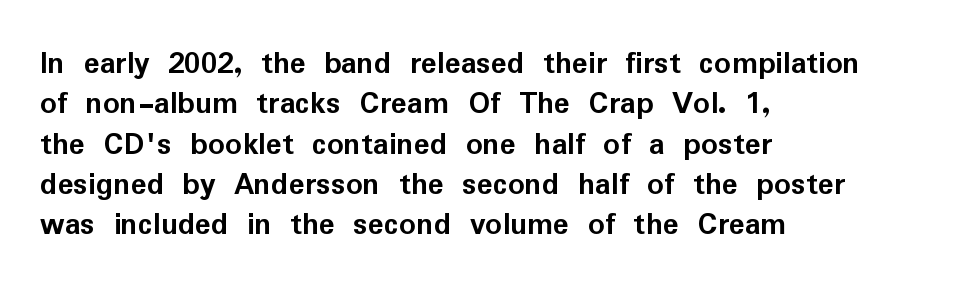
A bare baseline throughout the passage. Alignment: flush left. A typesetter would label this face a sans. Words appear dense and cohesive because spacing is normal. Think of a printed novel: that variable character pitch is what you see here.
